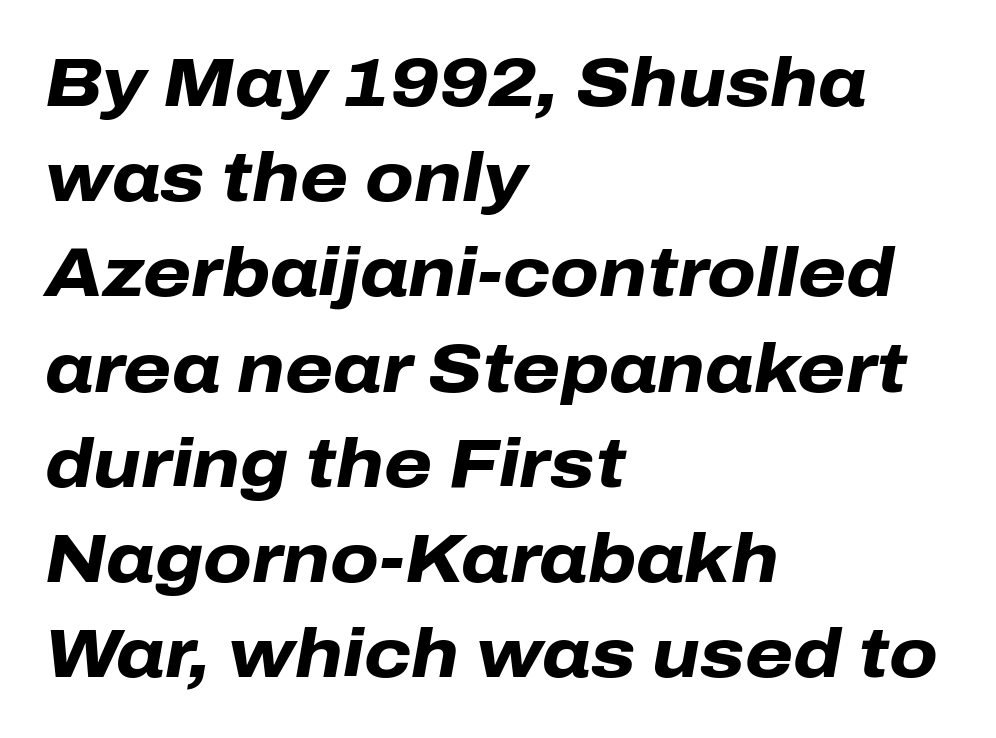
The rendering applies a slant to the glyphs. Vertically, the passage feels balanced, rows spaced as you'd expect. Is the block centered? No — it sits flush against the left margin. Check the space under the baseline: it is left empty. Inter-character spacing is left at the font's built-in metrics. The passage shown is typed in a proportional face where columns would drift.
